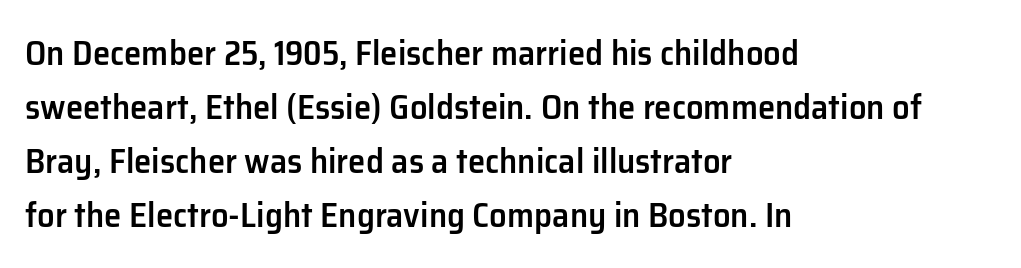
The image shows 35 px semibold sans-serif type, upright; set left-aligned, normal line spacing (1.54x), normal letter spacing, not underlined; low stroke contrast and a medium x-height.
